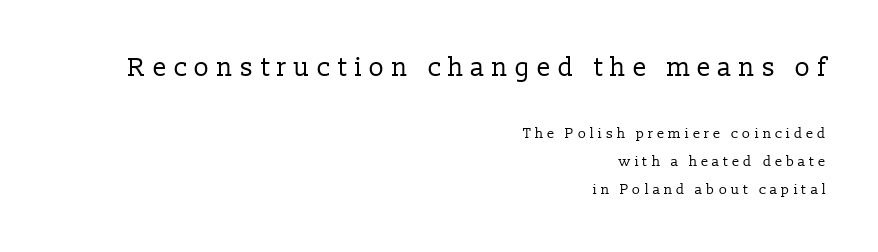
The image shows 26 px text type, upright; set right-aligned, loose line spacing (2.01x), unusually wide letter spacing (+0.26 em), not underlined; the first (top) block is 1.86x larger.
